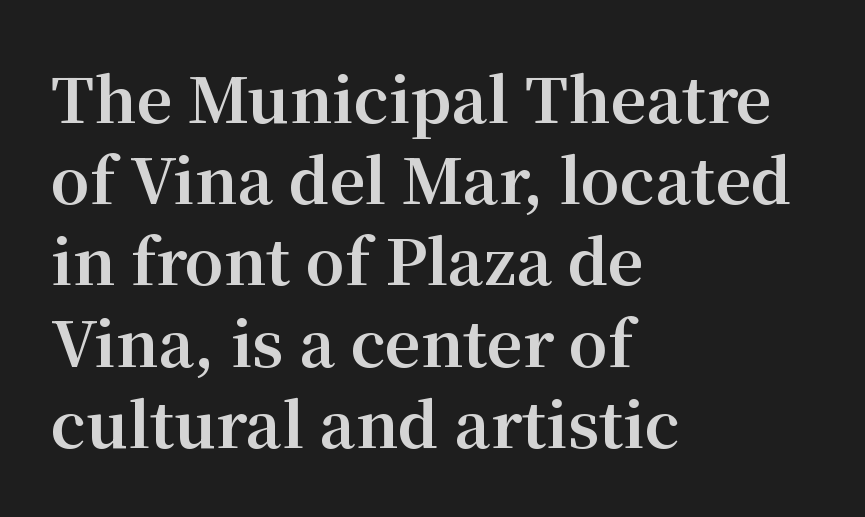
Each letter keeps its own natural width here, so spacing adapts to shape. This rendering features lettering with no underline. Notice how the stems are strictly vertical — no italics here. Baseline-to-baseline distance is the conventional proportion of letter height. There is no visible air inserted between adjacent glyphs. The type family on display is of the serif kind.
